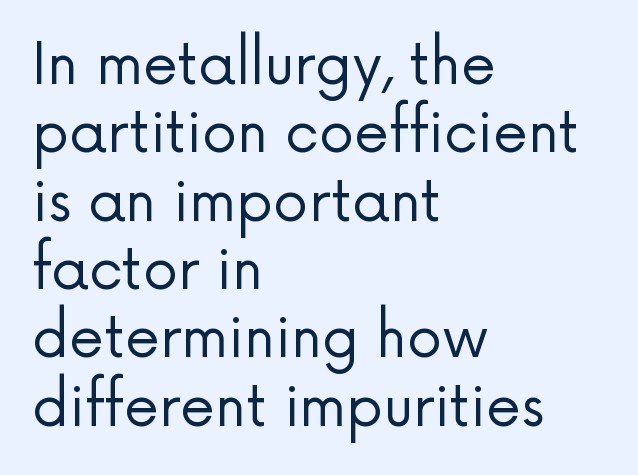
{"serif": "no", "italic": "no", "bold": "no", "weight": "regular", "width": "normal", "stroke_contrast": "low", "x_height": "medium", "monospaced": "no", "underline": "no", "align": "left", "line_spacing_ratio": 1.22, "letter_spacing": "normal", "letter_spacing_em": 0.0, "glyph_px": 56}
